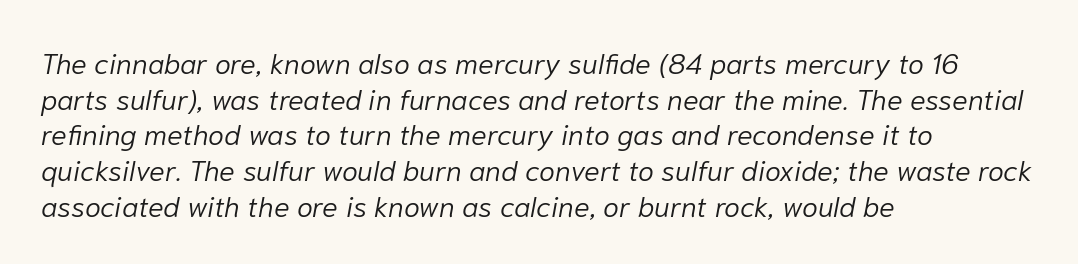
{"italic": "yes", "lean": "right", "slant_degrees": 10, "bold": "no", "weight": "light", "width": "normal", "stroke_contrast": "low", "x_height": "medium", "monospaced": "no", "underline": "no", "align": "left", "line_spacing_ratio": 1.23, "letter_spacing": "normal", "letter_spacing_em": 0.0, "glyph_px": 29}
